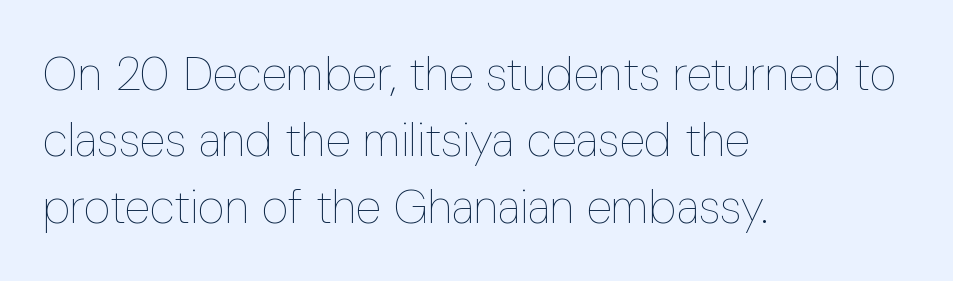
Looks like regular typesetting: each glyph gets only the width it needs. Descenders are the only things crossing below the line. Bold? No — there's no thickening of the strokes. One-word summary of the alignment: left. This sample keeps an unexceptional amount of space between lines. In terms of letterspacing, this is plain default setting.
